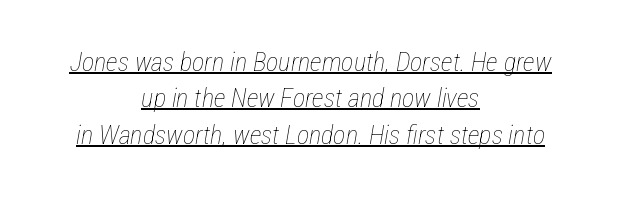
Notice how the passage keeps no hard edge, just a central spine. Emphasis-style slanted type is in use. Between one letter and the next there's only the usual sliver of space. One glance says typical: line gaps are just what's usual. A typographer would call this underscored text.
